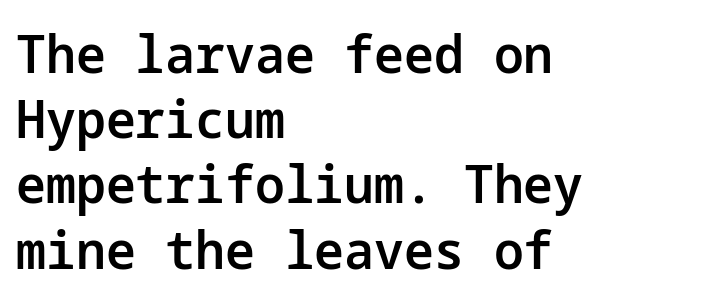
Q: Is the text bold? A: Semi-bold.
Q: Is the text italic (slanted)? A: No, it is upright.
Q: Is the typeface a serif or a sans-serif typeface? A: Sans-serif.
Q: Is the text underlined? A: No.
Q: How is the paragraph aligned? A: Left-aligned.
Q: Is the spacing between letters normal or unusually wide? A: Normal.
Q: Width (condensed, normal, or wide)? A: Normal.
Q: Stroke contrast? A: Low.
Q: x-height? A: Medium.
